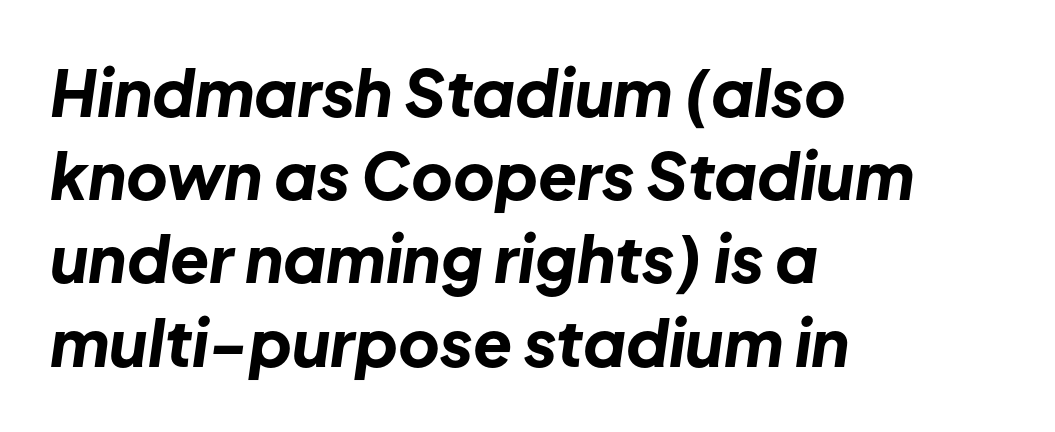
Q: Is the text bold? A: Yes.
Q: Is the text italic (slanted)? A: Yes, it leans right by about 8 degrees.
Q: Is the text underlined? A: No.
Q: How is the paragraph aligned? A: Left-aligned.
Q: Is the spacing between letters normal or unusually wide? A: Normal.
Q: Is the spacing between lines tight, normal or loose? A: Normal.
Q: Width (condensed, normal, or wide)? A: Normal.
Q: Stroke contrast? A: Low.
Q: x-height? A: Medium.
Q: Monospaced? A: No.
